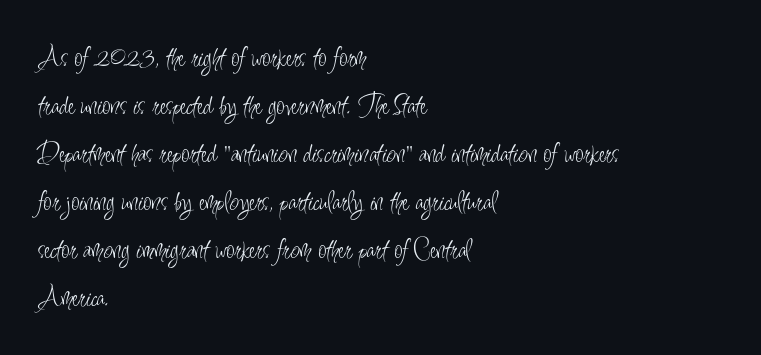
{"serif": "no", "bold": "no", "weight": "light", "width": "condensed", "stroke_contrast": "low", "x_height": "small", "monospaced": "no", "underline": "no", "align": "left", "line_spacing": "normal", "line_spacing_ratio": 1.6, "letter_spacing": "normal", "letter_spacing_em": 0.0, "glyph_px": 30}
